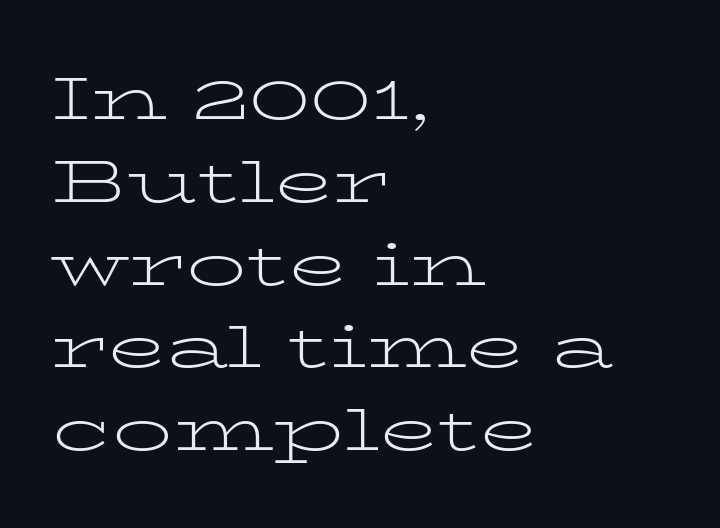
Q: Is the text bold? A: No.
Q: Is the text italic (slanted)? A: No, it is upright.
Q: Is the typeface a serif or a sans-serif typeface? A: Serif.
Q: Is the text underlined? A: No.
Q: How is the paragraph aligned? A: Left-aligned.
Q: Is the spacing between letters normal or unusually wide? A: Normal.
Q: Is the spacing between lines tight, normal or loose? A: Normal.
Q: Width (condensed, normal, or wide)? A: Wide.
Q: Stroke contrast? A: Low.
Q: x-height? A: Medium.
Q: Monospaced? A: No.
